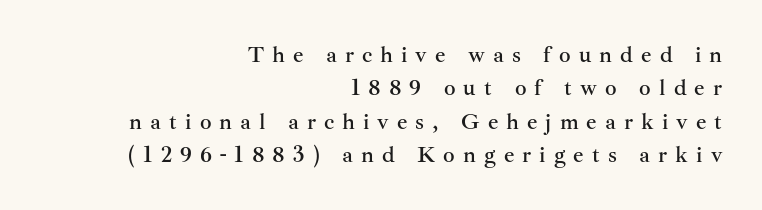
The image shows 23 px text type, upright; set right-aligned, normal line spacing (1.45x), unusually wide letter spacing (+0.35 em), not underlined.
